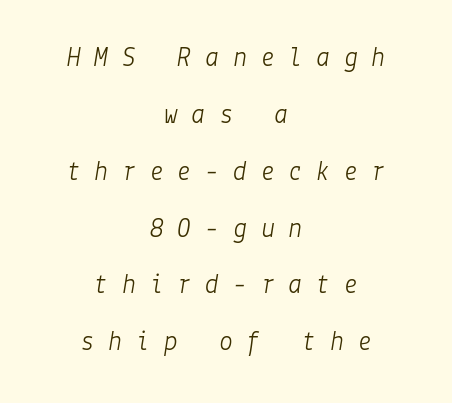
Whoever set this chose breathing room over compactness in the vertical rhythm. Line starts and ends both wander, symmetrically. Compared with ordinary roman type, these characters are visibly tilted. The line texture is sparse and dotted thanks to wide tracking. The area under the type is left untouched.
